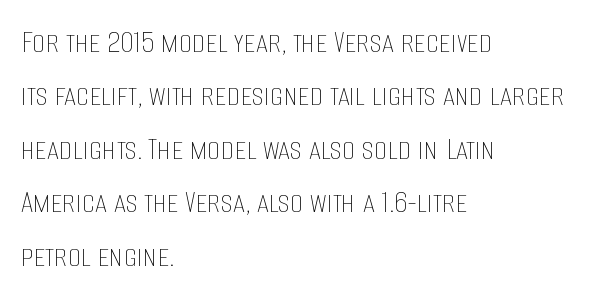
{"italic": "no", "bold": "no", "weight": "thin", "width": "condensed", "stroke_contrast": "low", "x_height": "large", "monospaced": "no", "underline": "no", "align": "left", "line_spacing": "normal", "line_spacing_ratio": 1.57, "letter_spacing": "normal", "letter_spacing_em": 0.0, "glyph_px": 34}
